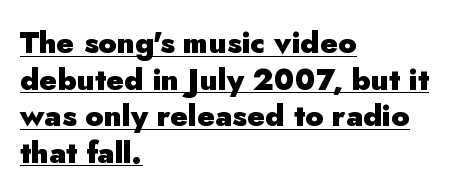
Character widths vary here, with narrow letters taking less room than wide ones. Letterform terminals end flat and unadorned throughout the passage. Each line starts at the same left margin while the right side varies. Upright lettering throughout.
